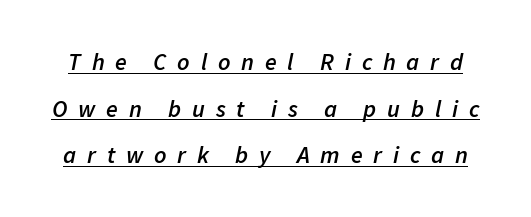
{"italic": "yes", "lean": "right", "slant_degrees": 11, "bold": "semi", "underline": "yes", "line_spacing": "loose", "line_spacing_ratio": 1.94, "letter_spacing": "wide", "letter_spacing_em": 0.45, "glyph_px": 24}
